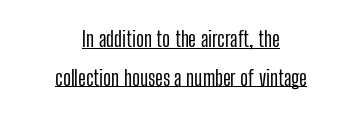
The image shows 21 px text type, upright; set centered, line spacing 1.84x, normal letter spacing, underlined.
